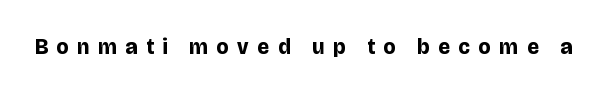
Q: Is the text bold? A: Yes.
Q: Is the text italic (slanted)? A: No, it is upright.
Q: Is the text underlined? A: No.
Q: Is the spacing between letters normal or unusually wide? A: Unusually wide.
